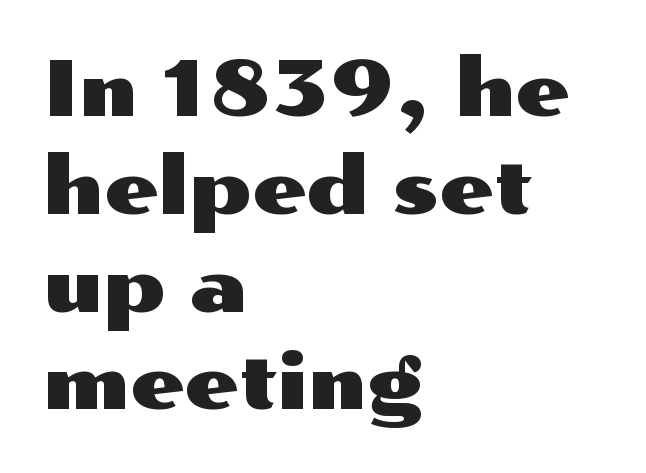
Q: Is the text italic (slanted)? A: No, it is upright.
Q: Is the typeface a serif or a sans-serif typeface? A: Sans-serif.
Q: Is the text underlined? A: No.
Q: How is the paragraph aligned? A: Left-aligned.
Q: Is the spacing between letters normal or unusually wide? A: Normal.
Q: Is the spacing between lines tight, normal or loose? A: Normal.
Q: Width (condensed, normal, or wide)? A: Wide.
Q: Stroke contrast? A: Medium.
Q: x-height? A: Medium.
Q: Monospaced? A: No.
